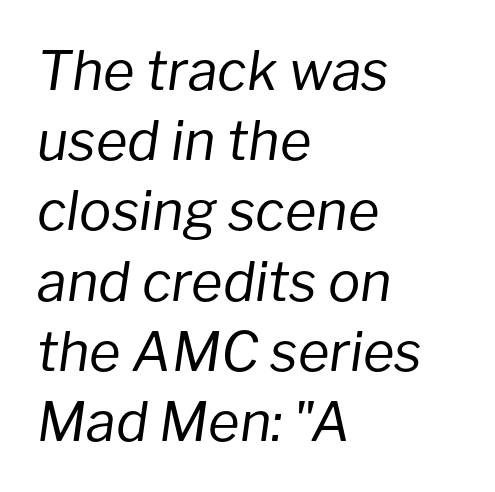
Q: Is the text bold? A: No.
Q: Is the text italic (slanted)? A: Yes, it leans right by about 8 degrees.
Q: Is the text underlined? A: No.
Q: How is the paragraph aligned? A: Left-aligned.
Q: Is the spacing between letters normal or unusually wide? A: Normal.
Q: Is the spacing between lines tight, normal or loose? A: Normal.
Q: Width (condensed, normal, or wide)? A: Normal.
Q: Stroke contrast? A: Low.
Q: x-height? A: Medium.
Q: Monospaced? A: No.
